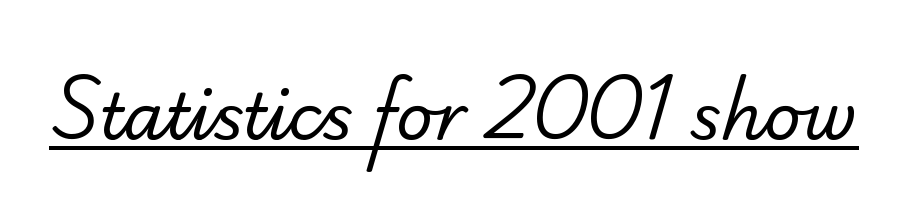
Q: Is the text bold? A: No.
Q: Is the typeface a serif or a sans-serif typeface? A: Sans-serif.
Q: Is the text underlined? A: Yes.
Q: Is the spacing between letters normal or unusually wide? A: Normal.
Q: Width (condensed, normal, or wide)? A: Normal.
Q: Stroke contrast? A: Low.
Q: x-height? A: Small.
Q: Monospaced? A: No.
